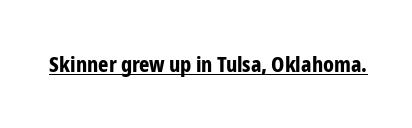
Q: Is the text bold? A: Yes.
Q: Is the text italic (slanted)? A: No, it is upright.
Q: Is the text underlined? A: Yes.
Q: Is the spacing between letters normal or unusually wide? A: Normal.
